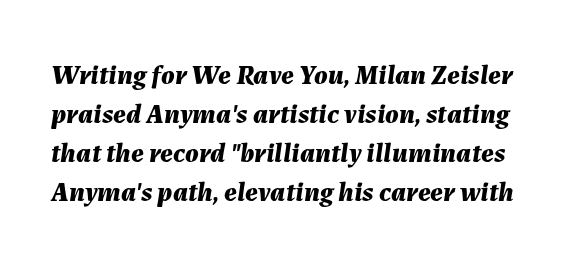
Q: Is the text bold? A: Yes.
Q: Is the text italic (slanted)? A: Yes, it leans right by about 7 degrees.
Q: Is the text underlined? A: No.
Q: Is the spacing between letters normal or unusually wide? A: Normal.
Q: Is the spacing between lines tight, normal or loose? A: Normal.
Q: Width (condensed, normal, or wide)? A: Normal.
Q: Stroke contrast? A: Medium.
Q: x-height? A: Medium.
Q: Monospaced? A: No.
